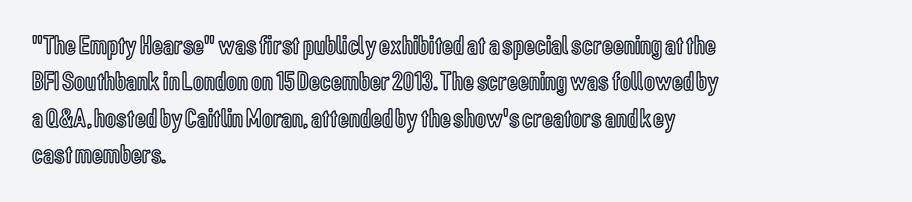
{"italic": "no", "underline": "no", "align": "left", "line_spacing": "normal", "line_spacing_ratio": 1.35, "letter_spacing": "normal", "letter_spacing_em": 0.0, "glyph_px": 27}
